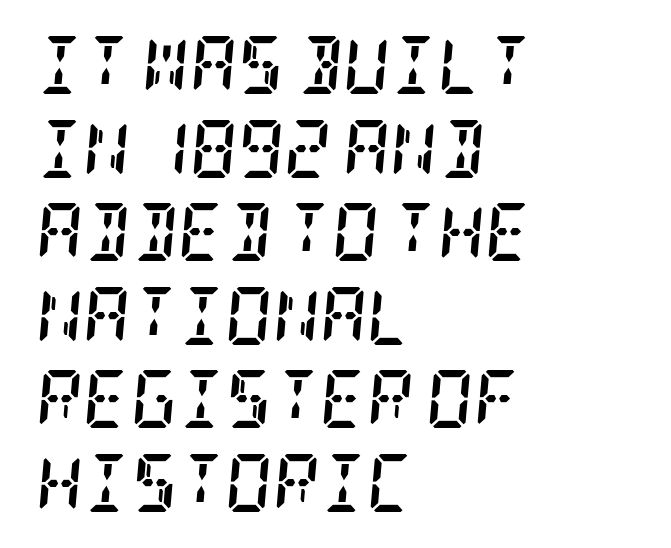
Q: Is the text bold? A: Yes.
Q: Is the text italic (slanted)? A: Yes, it leans right by about 5 degrees.
Q: Is the typeface a serif or a sans-serif typeface? A: Serif.
Q: Is the text underlined? A: No.
Q: How is the paragraph aligned? A: Left-aligned.
Q: Is the spacing between letters normal or unusually wide? A: Normal.
Q: Is the spacing between lines tight, normal or loose? A: Normal.
Q: Width (condensed, normal, or wide)? A: Condensed.
Q: Stroke contrast? A: Low.
Q: x-height? A: Large.
